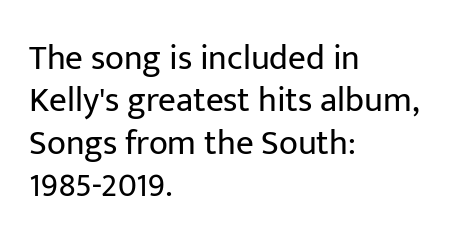
Q: Is the text bold? A: No.
Q: Is the text italic (slanted)? A: No, it is upright.
Q: Is the typeface a serif or a sans-serif typeface? A: Sans-serif.
Q: Is the text underlined? A: No.
Q: How is the paragraph aligned? A: Left-aligned.
Q: Is the spacing between letters normal or unusually wide? A: Normal.
Q: Width (condensed, normal, or wide)? A: Normal.
Q: Stroke contrast? A: Low.
Q: x-height? A: Medium.
Q: Monospaced? A: No.
